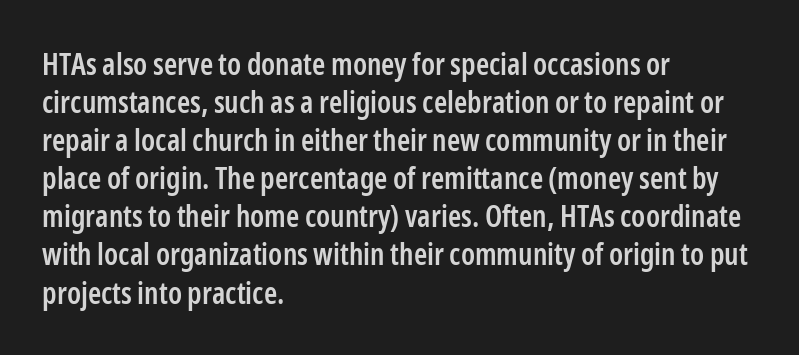
{"serif": "no", "italic": "no", "bold": "semi", "weight": "semibold", "width": "condensed", "stroke_contrast": "low", "x_height": "medium", "monospaced": "no", "underline": "no", "align": "left", "line_spacing": "normal", "line_spacing_ratio": 1.27, "letter_spacing": "normal", "letter_spacing_em": 0.0, "glyph_px": 30}
